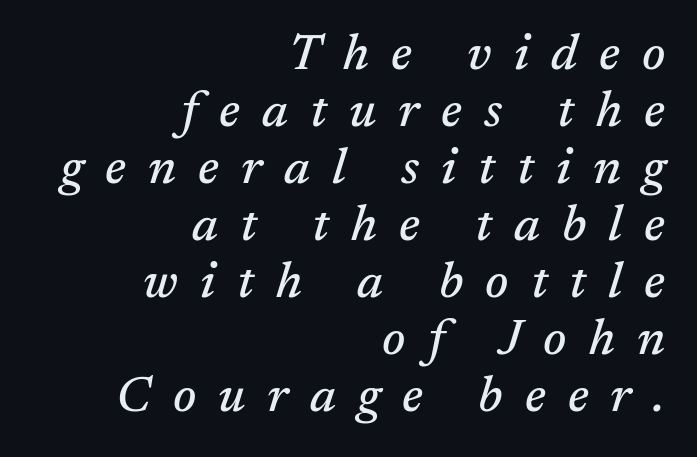
The image shows 50 px serif type, italic (leaning right); set right-aligned, tight line spacing (1.14x), unusually wide letter spacing (+0.44 em), not underlined; medium stroke contrast and a medium x-height.
